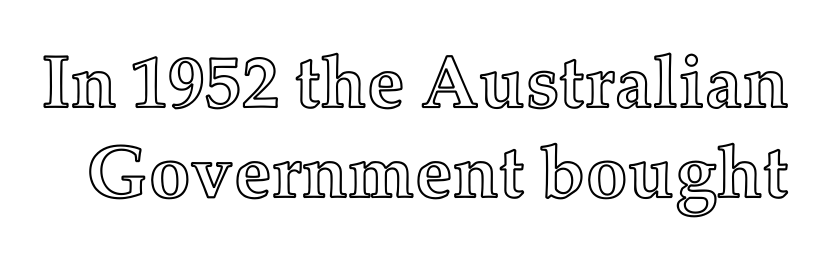
Q: Is the text italic (slanted)? A: No, it is upright.
Q: Is the text underlined? A: No.
Q: Is the spacing between letters normal or unusually wide? A: Normal.
Q: Width (condensed, normal, or wide)? A: Normal.
Q: x-height? A: Medium.
Q: Monospaced? A: No.
